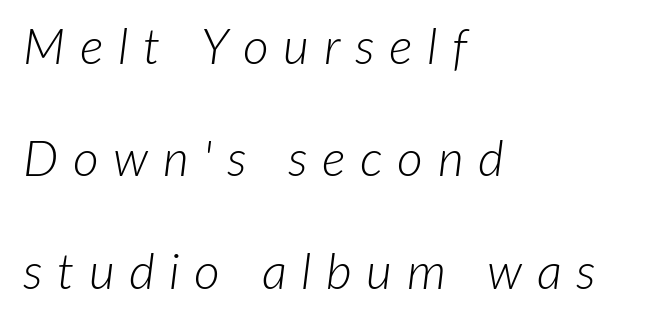
Q: Is the text bold? A: No.
Q: Is the text italic (slanted)? A: Yes, it leans right by about 7 degrees.
Q: Is the text underlined? A: No.
Q: How is the paragraph aligned? A: Left-aligned.
Q: Is the spacing between letters normal or unusually wide? A: Unusually wide.
Q: Is the spacing between lines tight, normal or loose? A: Loose.
Q: Width (condensed, normal, or wide)? A: Normal.
Q: Stroke contrast? A: Low.
Q: x-height? A: Medium.
Q: Monospaced? A: No.
